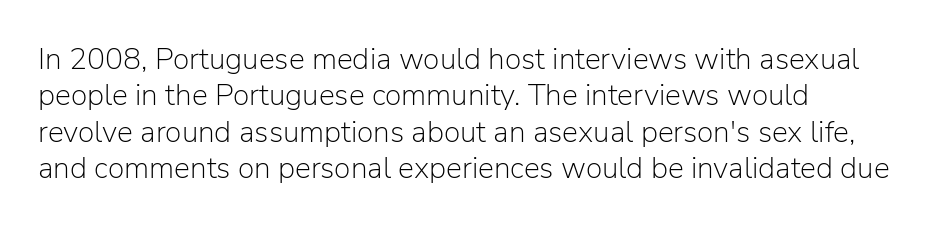
Q: Is the text bold? A: No.
Q: Is the text italic (slanted)? A: No, it is upright.
Q: Is the typeface a serif or a sans-serif typeface? A: Sans-serif.
Q: Is the text underlined? A: No.
Q: Is the spacing between letters normal or unusually wide? A: Normal.
Q: Width (condensed, normal, or wide)? A: Normal.
Q: Stroke contrast? A: Low.
Q: x-height? A: Medium.
Q: Monospaced? A: No.
